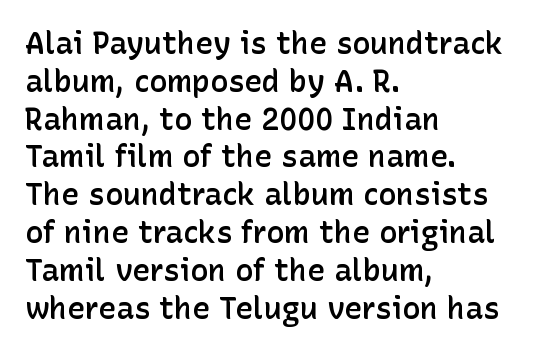
{"serif": "no", "italic": "no", "bold": "semi", "weight": "semibold", "width": "normal", "stroke_contrast": "low", "x_height": "medium", "monospaced": "no", "underline": "no", "align": "left", "line_spacing": "normal", "line_spacing_ratio": 1.26, "letter_spacing": "normal", "letter_spacing_em": 0.0, "glyph_px": 30}
